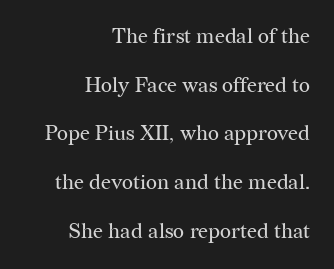
How are the letters spaced? Ordinarily, with no added tracking. Typeset ragged left — the right edge is the straight one. The lines are spread far apart with generous leading. The characters are drawn with everyday or finer stroke widths. Bare-footed words on every line. When letters stand straight like this, we call the style roman or upright.
